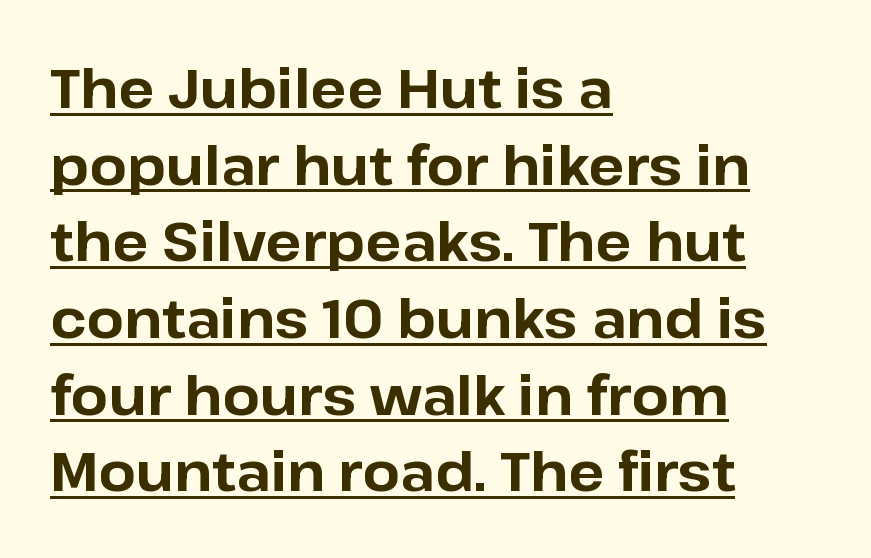
The vertical gap from one line to the next is medium. Posture: vertical. Default kerning and tracking; the words read as compact shapes. The typesetting leans heavy: a genuine bold. The face used here appears with an underline applied.
